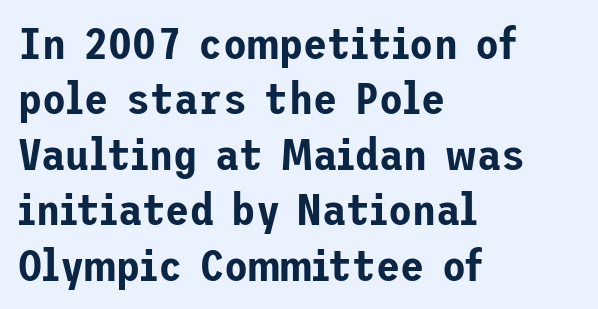
{"serif": "no", "italic": "no", "width": "normal", "stroke_contrast": "low", "x_height": "medium", "underline": "no", "align": "left", "line_spacing": "normal", "line_spacing_ratio": 1.26, "letter_spacing": "normal", "letter_spacing_em": 0.0, "glyph_px": 44}
